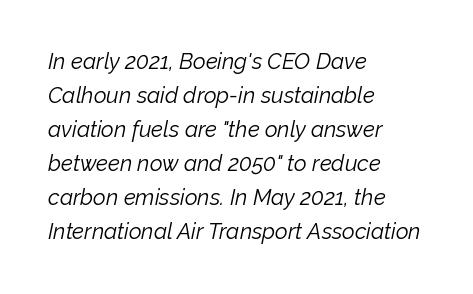
Nobody touched the tracking dial on this one. Normally led — the rows are evenly, conventionally spaced. Letters have the restrained weight of plain body copy at most. Does the copy run flush right? No — it runs flush left. Any mark beneath the type? The region is blank. Observe the lean: these are italic letterforms.
